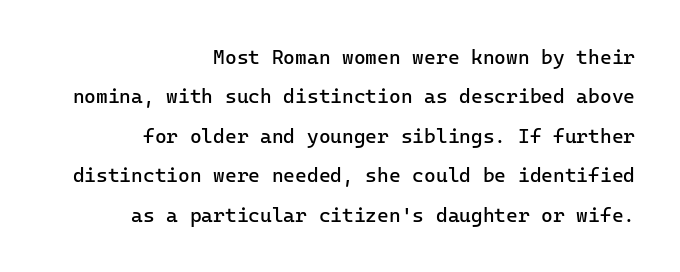
{"italic": "no", "bold": "no", "underline": "no", "align": "right", "line_spacing": "loose", "line_spacing_ratio": 1.97, "letter_spacing": "normal", "letter_spacing_em": 0.0, "glyph_px": 20}
